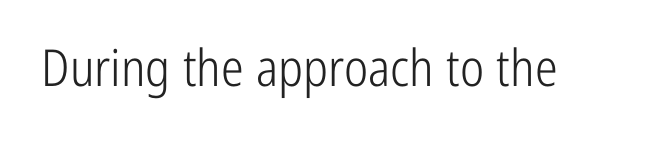
Q: Is the text bold? A: No.
Q: Is the text italic (slanted)? A: No, it is upright.
Q: Is the typeface a serif or a sans-serif typeface? A: Sans-serif.
Q: Is the text underlined? A: No.
Q: Is the spacing between letters normal or unusually wide? A: Normal.
Q: Width (condensed, normal, or wide)? A: Condensed.
Q: Stroke contrast? A: Low.
Q: x-height? A: Medium.
Q: Monospaced? A: No.
